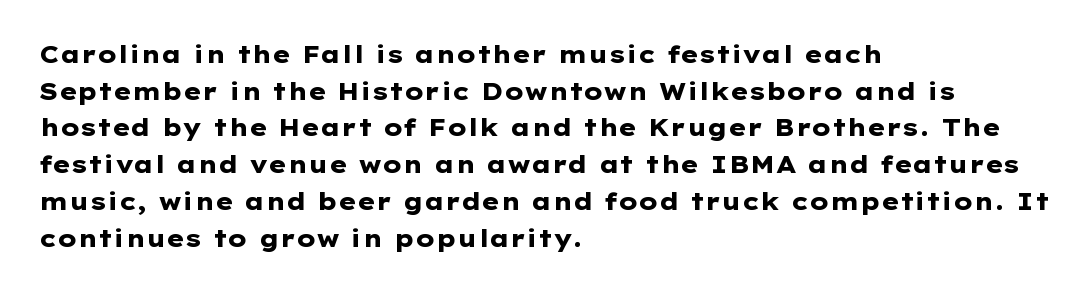
{"italic": "no", "bold": "yes", "underline": "no", "align": "left", "line_spacing": "normal", "line_spacing_ratio": 1.53, "letter_spacing": "normal", "letter_spacing_em": 0.0, "glyph_px": 24}
